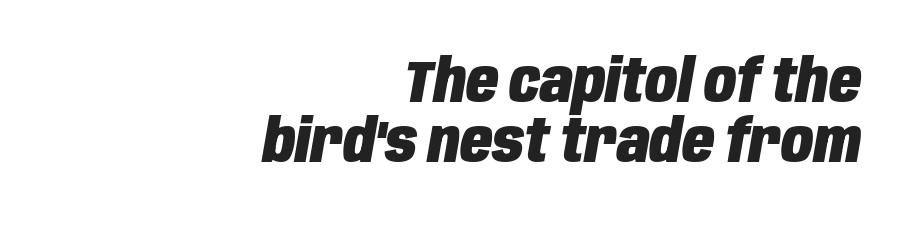
The letters advance in unequal steps, a hallmark of proportional type. A typesetter would mark this as italic. Its strokes are broad and dark, the hallmark of bold type. These lines huddle together more closely than default settings would place them. These lines stack with their right ends in a neat column. Clear beneath every line of the passage.
